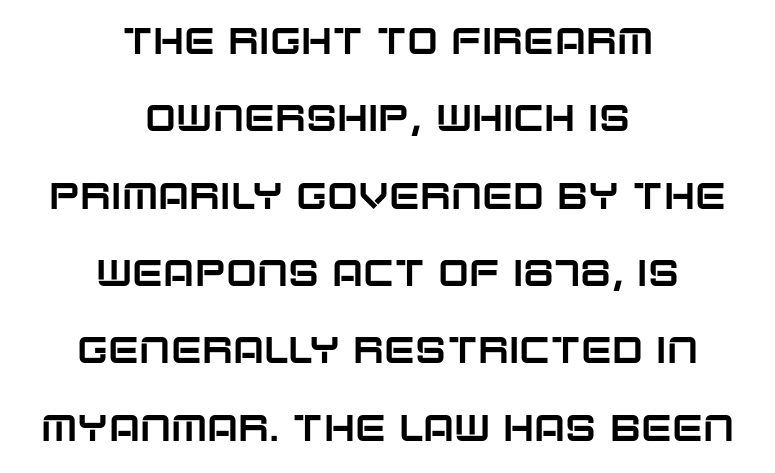
The image shows 37 px sans-serif type, upright; set centered, loose line spacing (2.09x), normal letter spacing, not underlined; low stroke contrast and a large x-height.
